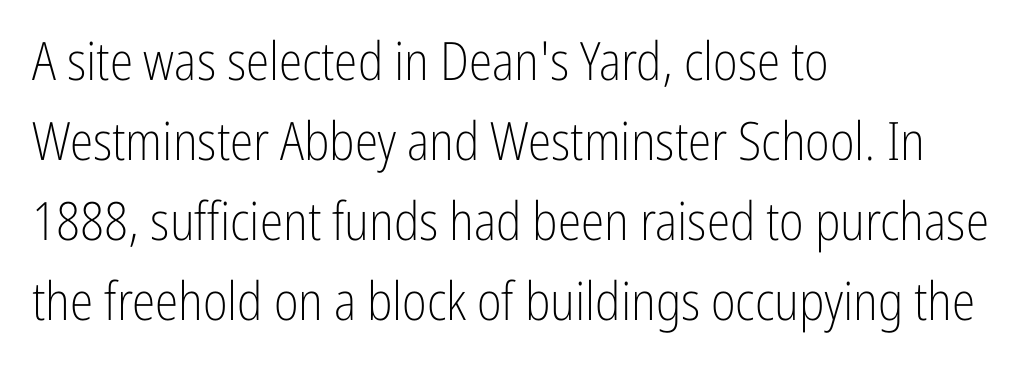
Q: Is the text bold? A: No.
Q: Is the text italic (slanted)? A: No, it is upright.
Q: Is the typeface a serif or a sans-serif typeface? A: Sans-serif.
Q: Is the text underlined? A: No.
Q: How is the paragraph aligned? A: Left-aligned.
Q: Is the spacing between letters normal or unusually wide? A: Normal.
Q: Is the spacing between lines tight, normal or loose? A: Normal.
Q: Width (condensed, normal, or wide)? A: Condensed.
Q: Stroke contrast? A: Low.
Q: x-height? A: Medium.
Q: Monospaced? A: No.
